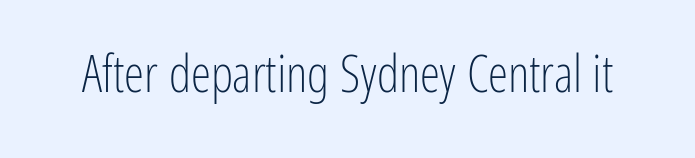
Q: Is the text bold? A: No.
Q: Is the text italic (slanted)? A: No, it is upright.
Q: Is the typeface a serif or a sans-serif typeface? A: Sans-serif.
Q: Is the text underlined? A: No.
Q: Is the spacing between letters normal or unusually wide? A: Normal.
Q: Width (condensed, normal, or wide)? A: Condensed.
Q: Stroke contrast? A: Low.
Q: x-height? A: Medium.
Q: Monospaced? A: No.
